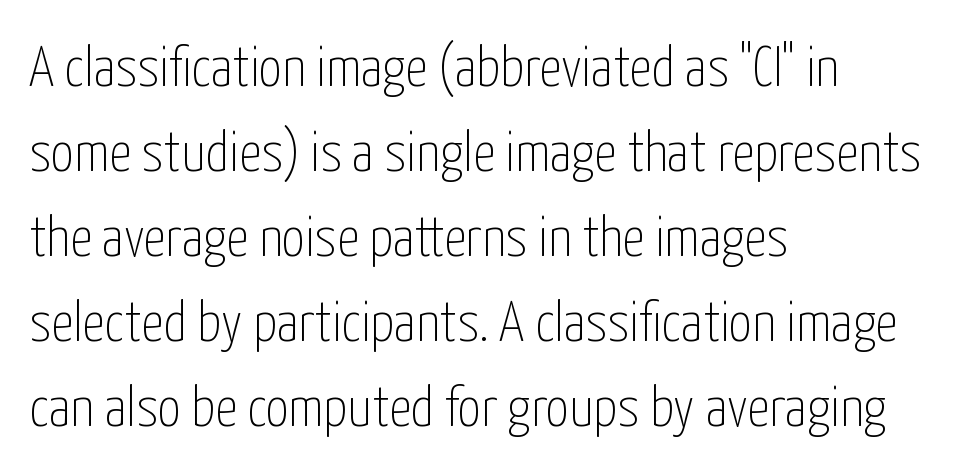
Q: Is the text bold? A: No.
Q: Is the text italic (slanted)? A: No, it is upright.
Q: Is the typeface a serif or a sans-serif typeface? A: Sans-serif.
Q: Is the text underlined? A: No.
Q: How is the paragraph aligned? A: Left-aligned.
Q: Is the spacing between letters normal or unusually wide? A: Normal.
Q: Is the spacing between lines tight, normal or loose? A: Normal.
Q: Width (condensed, normal, or wide)? A: Condensed.
Q: Stroke contrast? A: Low.
Q: x-height? A: Medium.
Q: Monospaced? A: No.
